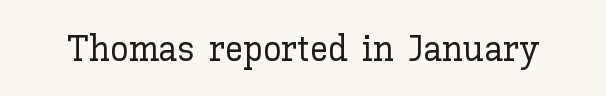
{"italic": "no", "width": "normal", "stroke_contrast": "low", "x_height": "medium", "monospaced": "no", "underline": "no", "letter_spacing": "normal", "letter_spacing_em": 0.0, "glyph_px": 37}
